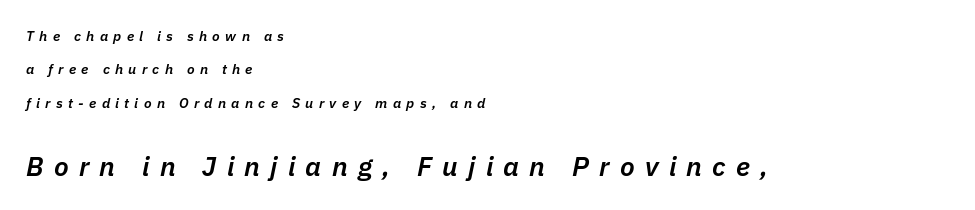
{"italic": "yes", "lean": "right", "slant_degrees": 11, "bold": "semi", "underline": "no", "align": "left", "line_spacing": "loose", "line_spacing_ratio": 2.39, "letter_spacing": "wide", "letter_spacing_em": 0.38, "larger_block": "second", "size_ratio": 1.93, "glyph_px": 27}
